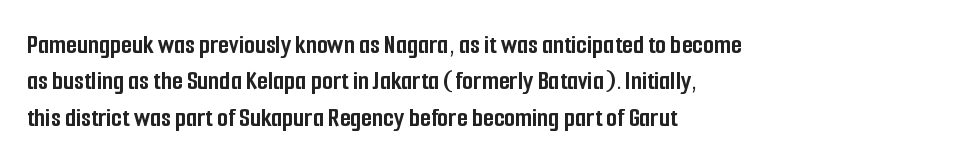
Q: Is the text bold? A: Yes.
Q: Is the text italic (slanted)? A: No, it is upright.
Q: Is the typeface a serif or a sans-serif typeface? A: Sans-serif.
Q: Is the text underlined? A: No.
Q: How is the paragraph aligned? A: Left-aligned.
Q: Is the spacing between letters normal or unusually wide? A: Normal.
Q: Is the spacing between lines tight, normal or loose? A: Normal.
Q: Width (condensed, normal, or wide)? A: Condensed.
Q: Stroke contrast? A: Low.
Q: x-height? A: Medium.
Q: Monospaced? A: No.
